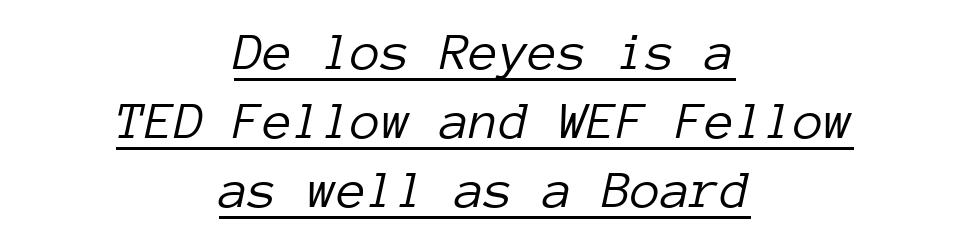
The image shows 54 px light type, italic (leaning right), monospaced; set centered, normal line spacing (1.28x), normal letter spacing, underlined; low stroke contrast and a medium x-height.
